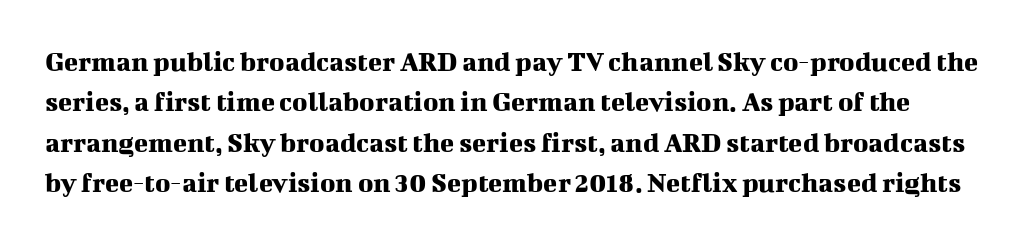
{"serif": "yes", "italic": "no", "width": "normal", "stroke_contrast": "medium", "x_height": "medium", "monospaced": "no", "underline": "no", "line_spacing": "normal", "line_spacing_ratio": 1.39, "letter_spacing": "normal", "letter_spacing_em": 0.0, "glyph_px": 29}
